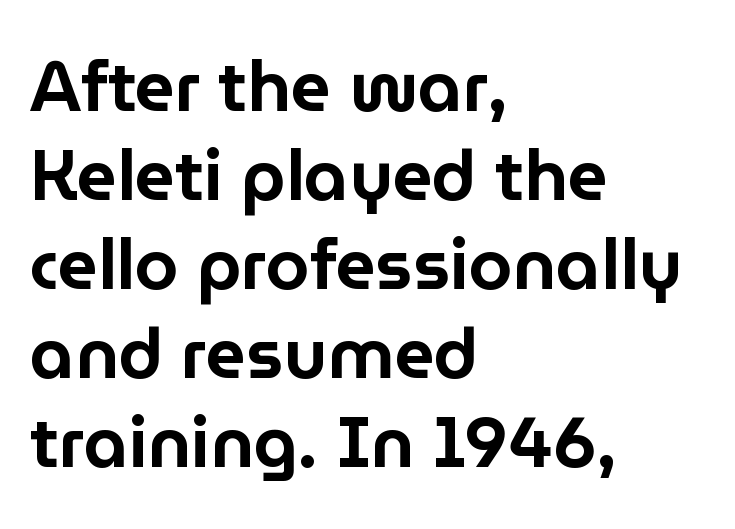
Q: Is the text italic (slanted)? A: No, it is upright.
Q: Is the typeface a serif or a sans-serif typeface? A: Sans-serif.
Q: Is the text underlined? A: No.
Q: How is the paragraph aligned? A: Left-aligned.
Q: Is the spacing between letters normal or unusually wide? A: Normal.
Q: Is the spacing between lines tight, normal or loose? A: Normal.
Q: Width (condensed, normal, or wide)? A: Normal.
Q: Stroke contrast? A: Low.
Q: x-height? A: Medium.
Q: Monospaced? A: No.
